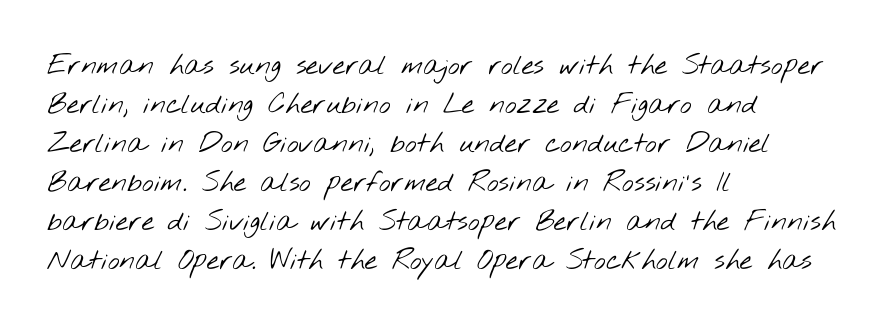
{"serif": "no", "bold": "no", "weight": "light", "width": "wide", "stroke_contrast": "low", "x_height": "small", "monospaced": "no", "underline": "no", "align": "left", "line_spacing": "normal", "line_spacing_ratio": 1.39, "letter_spacing": "normal", "letter_spacing_em": 0.0, "glyph_px": 28}
